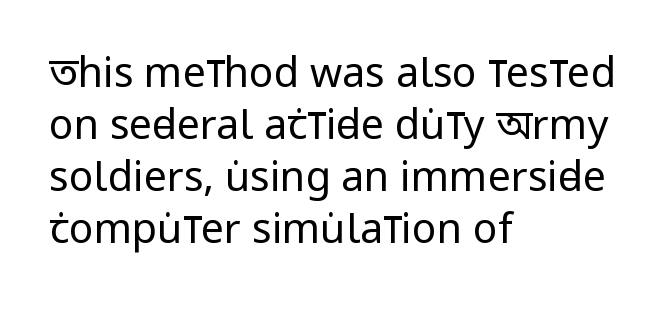
Q: Is the text bold? A: No.
Q: Is the text italic (slanted)? A: No, it is upright.
Q: Is the typeface a serif or a sans-serif typeface? A: Sans-serif.
Q: Is the text underlined? A: No.
Q: How is the paragraph aligned? A: Left-aligned.
Q: Is the spacing between letters normal or unusually wide? A: Normal.
Q: Is the spacing between lines tight, normal or loose? A: Normal.
Q: Width (condensed, normal, or wide)? A: Condensed.
Q: Stroke contrast? A: Low.
Q: x-height? A: Large.
Q: Monospaced? A: No.
